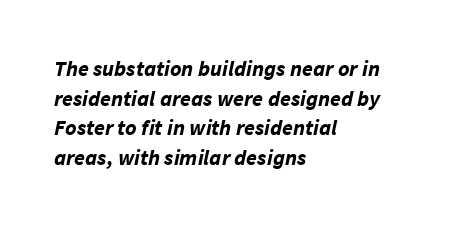
Q: Is the text bold? A: Yes.
Q: Is the text italic (slanted)? A: Yes, it leans right by about 11 degrees.
Q: Is the text underlined? A: No.
Q: How is the paragraph aligned? A: Left-aligned.
Q: Is the spacing between letters normal or unusually wide? A: Normal.
Q: Is the spacing between lines tight, normal or loose? A: Normal.
